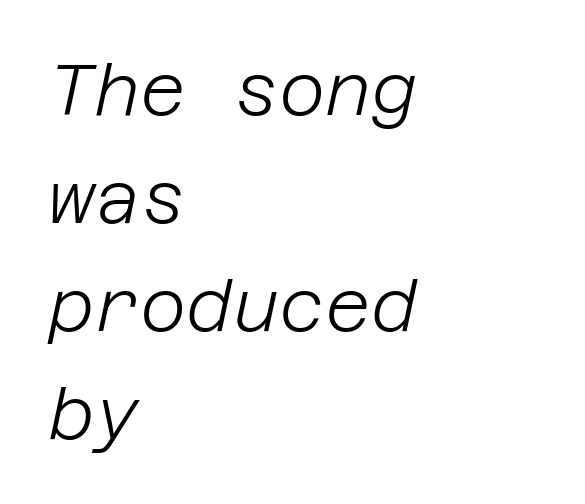
The image shows 71 px light type, italic (leaning right); set left-aligned, normal line spacing (1.52x), normal letter spacing, not underlined; low stroke contrast and a large x-height.
